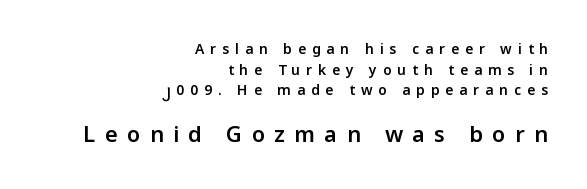
{"italic": "no", "bold": "semi", "underline": "no", "align": "right", "line_spacing": "normal", "line_spacing_ratio": 1.47, "letter_spacing": "wide", "letter_spacing_em": 0.42, "larger_block": "second", "size_ratio": 1.57, "glyph_px": 22}
